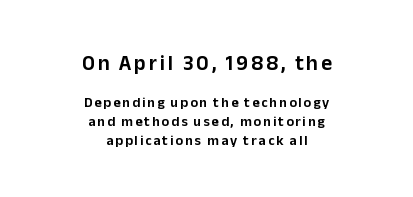
Q: Is the text italic (slanted)? A: No, it is upright.
Q: Is the text underlined? A: No.
Q: How is the paragraph aligned? A: Centered.
Q: Is the spacing between lines tight, normal or loose? A: Normal.
Q: Which block of text is set in a larger size, the first (top) or the second (bottom)? A: The first (top) one.
